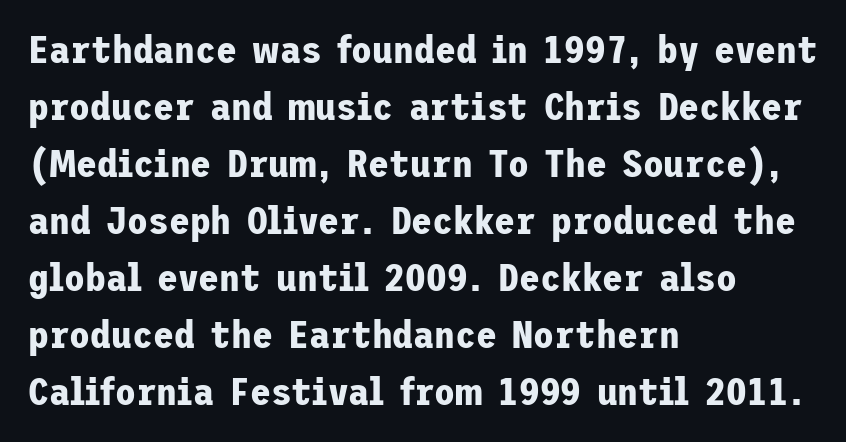
{"serif": "no", "italic": "no", "bold": "yes", "weight": "bold", "width": "normal", "stroke_contrast": "low", "x_height": "medium", "underline": "no", "align": "left", "line_spacing": "normal", "line_spacing_ratio": 1.5, "letter_spacing": "normal", "letter_spacing_em": 0.0, "glyph_px": 38}
